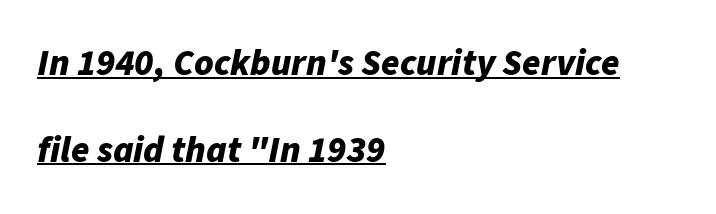
The image shows 37 px bold type, italic (leaning right); set left-aligned, loose line spacing (2.34x), normal letter spacing, underlined; low stroke contrast and a medium x-height.
